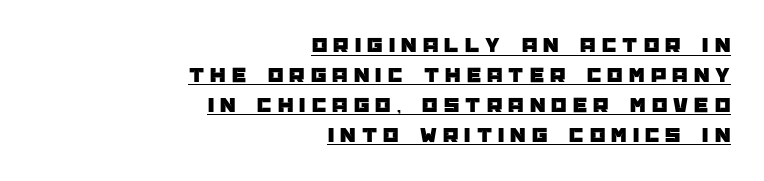
{"italic": "no", "underline": "yes", "align": "right", "line_spacing": "normal", "line_spacing_ratio": 1.36, "letter_spacing": "wide", "letter_spacing_em": 0.28, "glyph_px": 22}
